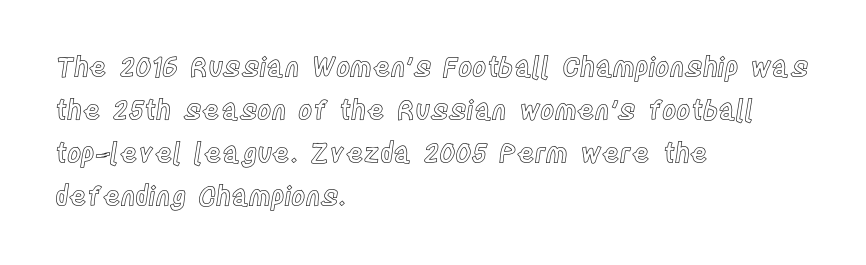
{"underline": "no", "align": "left", "line_spacing": "normal", "line_spacing_ratio": 1.59, "letter_spacing": "normal", "letter_spacing_em": 0.0, "glyph_px": 27}
